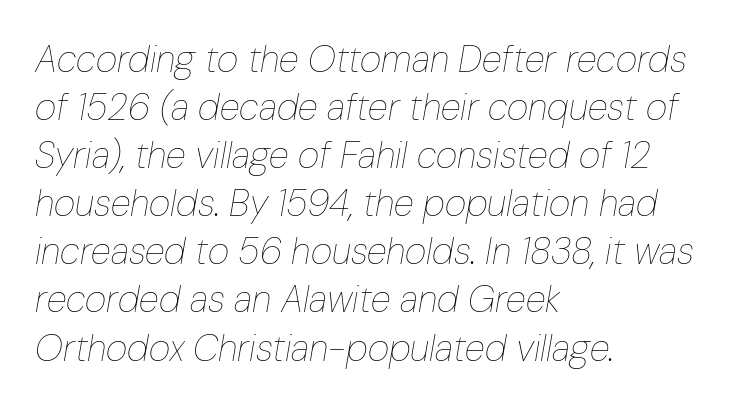
The image shows 37 px thin, condensed type, italic (leaning right); set left-aligned, normal line spacing (1.3x), normal letter spacing, not underlined; low stroke contrast and a medium x-height.
